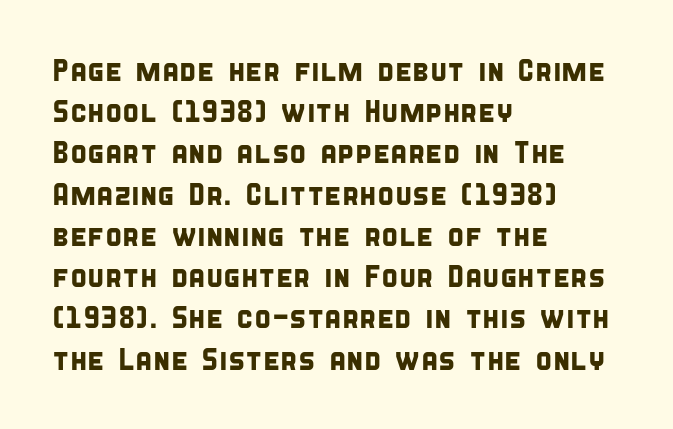
Note: no serifs on the glyphs. Whoever set this chose a conventional vertical rhythm. The space directly below the letters is spotless. This rendering leaves character spacing at its baseline value. One-word summary of the alignment: left.
